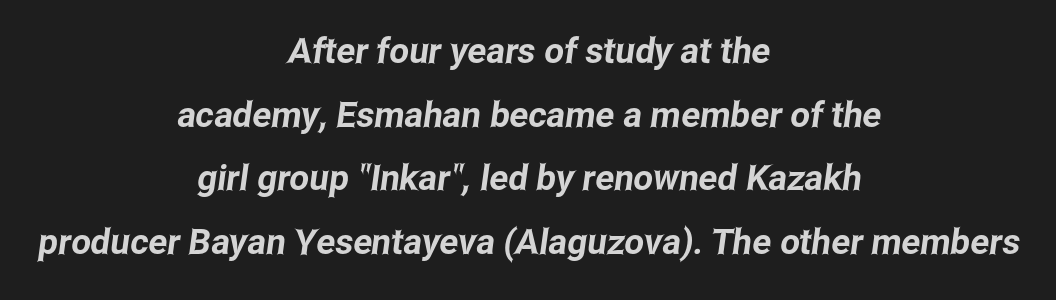
Q: Is the typeface a serif or a sans-serif typeface? A: Sans-serif.
Q: Is the text underlined? A: No.
Q: How is the paragraph aligned? A: Centered.
Q: Is the spacing between letters normal or unusually wide? A: Normal.
Q: Width (condensed, normal, or wide)? A: Condensed.
Q: Stroke contrast? A: Low.
Q: x-height? A: Medium.
Q: Monospaced? A: No.
